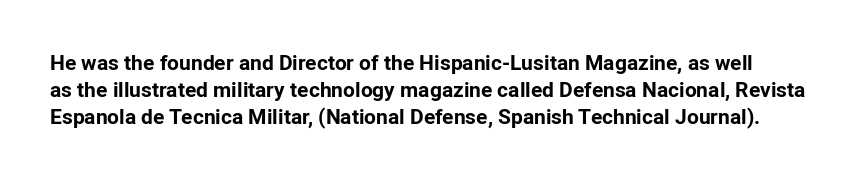
The image shows 21 px bold type, upright; set normal line spacing (1.28x), normal letter spacing, not underlined.
